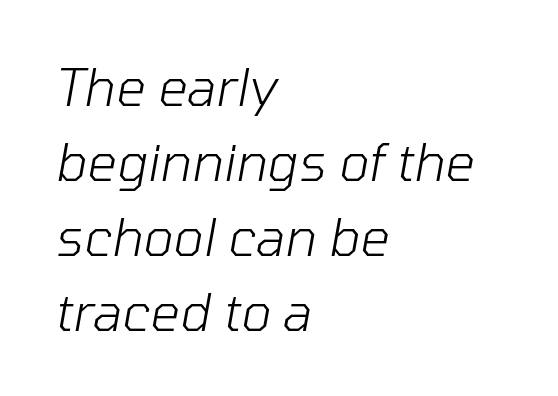
The image shows 52 px light type, italic (leaning right); set left-aligned, normal line spacing (1.44x), normal letter spacing, not underlined; low stroke contrast and a medium x-height.
